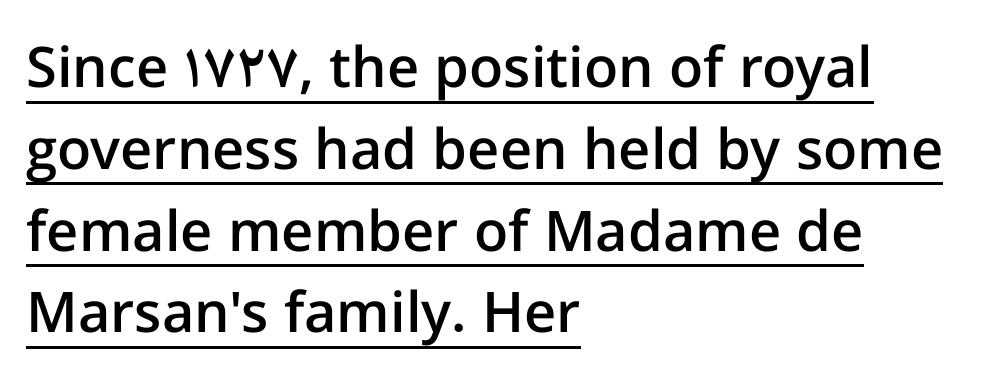
Q: Is the text bold? A: Semi-bold.
Q: Is the text italic (slanted)? A: No, it is upright.
Q: Is the typeface a serif or a sans-serif typeface? A: Sans-serif.
Q: Is the text underlined? A: Yes.
Q: How is the paragraph aligned? A: Left-aligned.
Q: Is the spacing between letters normal or unusually wide? A: Normal.
Q: Is the spacing between lines tight, normal or loose? A: Normal.
Q: Width (condensed, normal, or wide)? A: Normal.
Q: Stroke contrast? A: Low.
Q: x-height? A: Medium.
Q: Monospaced? A: No.
